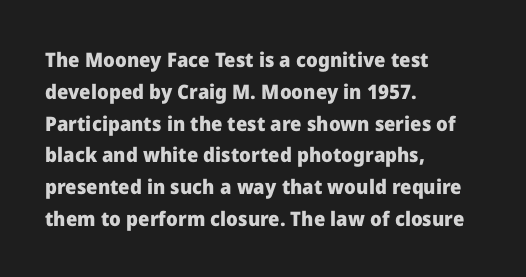
{"italic": "no", "bold": "yes", "underline": "no", "align": "left", "line_spacing": "normal", "line_spacing_ratio": 1.59, "letter_spacing": "normal", "letter_spacing_em": 0.0, "glyph_px": 20}
